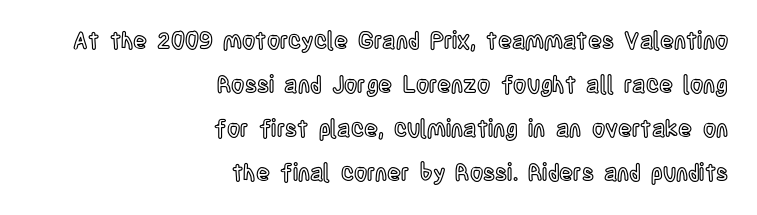
The letters sit at their default tracking, neither squeezed nor spread. Reading down the block, your eye finds every line finishing at a fixed right position. Unmarked baselines from the first word to the last. Baseline-to-baseline distance is far greater than the letter height. Upright lettering throughout.
